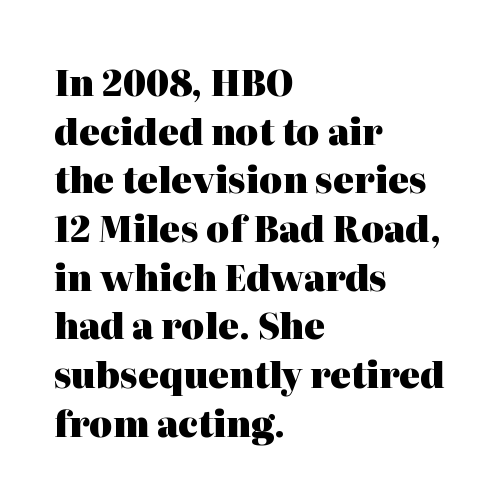
Q: Is the text bold? A: Yes.
Q: Is the text italic (slanted)? A: No, it is upright.
Q: Is the typeface a serif or a sans-serif typeface? A: Serif.
Q: Is the text underlined? A: No.
Q: How is the paragraph aligned? A: Left-aligned.
Q: Is the spacing between letters normal or unusually wide? A: Normal.
Q: Is the spacing between lines tight, normal or loose? A: Normal.
Q: Width (condensed, normal, or wide)? A: Normal.
Q: Stroke contrast? A: High.
Q: x-height? A: Medium.
Q: Monospaced? A: No.
